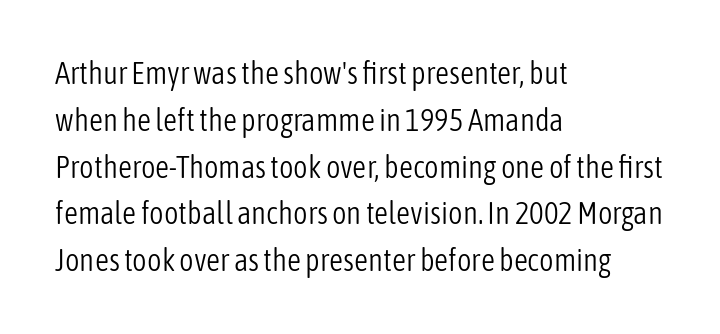
The image shows 31 px light, condensed sans-serif type, upright; set left-aligned, normal line spacing (1.51x), normal letter spacing, not underlined; low stroke contrast and a medium x-height.
